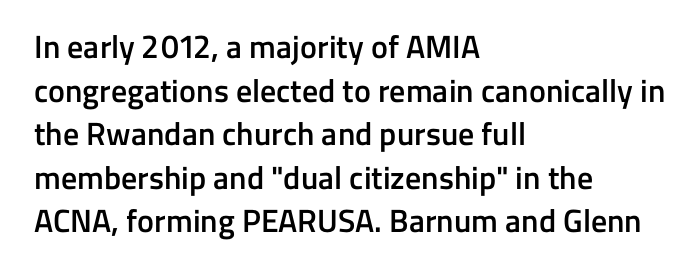
{"serif": "no", "italic": "no", "bold": "semi", "weight": "semibold", "width": "normal", "stroke_contrast": "low", "x_height": "medium", "monospaced": "no", "underline": "no", "align": "left", "line_spacing": "normal", "line_spacing_ratio": 1.36, "letter_spacing": "normal", "letter_spacing_em": 0.0, "glyph_px": 32}
